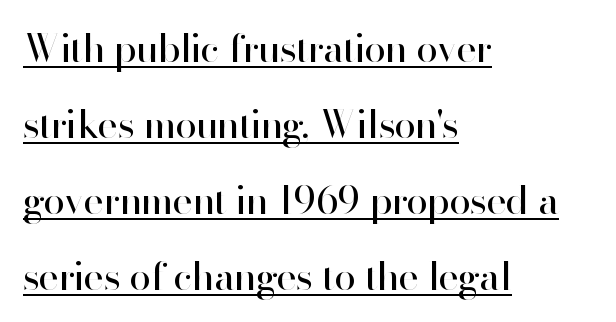
{"serif": "no", "italic": "no", "bold": "no", "weight": "regular", "width": "normal", "stroke_contrast": "high", "x_height": "small", "monospaced": "no", "underline": "yes", "align": "left", "line_spacing": "loose", "line_spacing_ratio": 1.95, "letter_spacing": "normal", "letter_spacing_em": 0.0, "glyph_px": 39}
